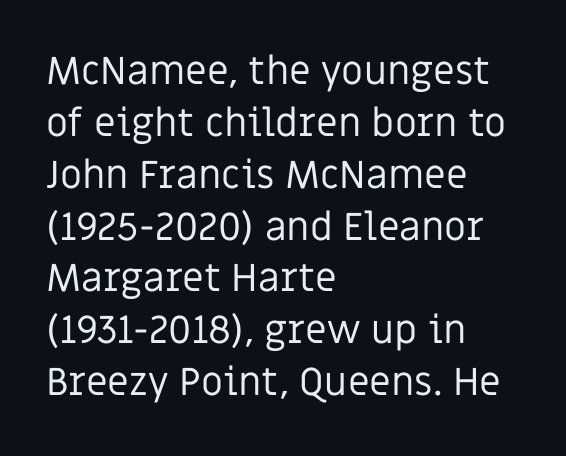
Reading down the column, the eye jumps a familiar distance to each next line. Students, note that the glyphs here touch the page at normal intervals. The face used here is proportionally spaced, like ordinary book or web type. Visually the block forms a straight wall on the left and a jagged coastline on the right. Characters remain perfectly vertical along every line.
